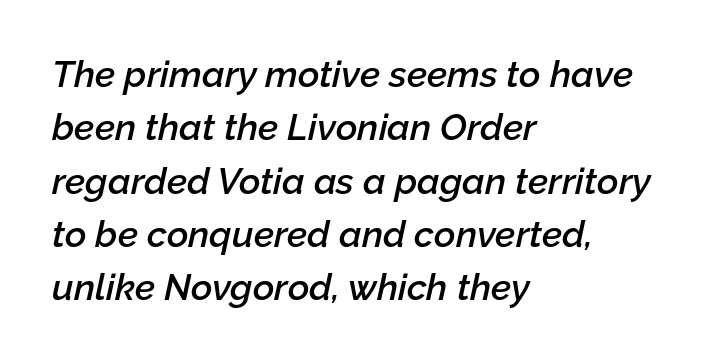
{"italic": "yes", "lean": "right", "slant_degrees": 12, "bold": "semi", "weight": "semibold", "width": "normal", "stroke_contrast": "low", "x_height": "medium", "monospaced": "no", "underline": "no", "align": "left", "line_spacing": "normal", "line_spacing_ratio": 1.44, "letter_spacing": "normal", "letter_spacing_em": 0.0, "glyph_px": 37}
